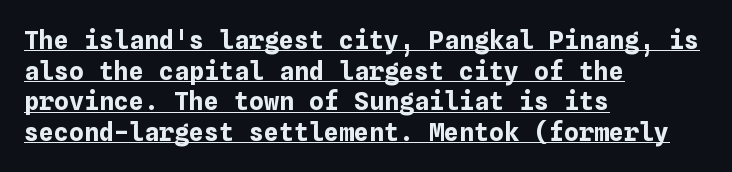
Underlining? Definitely there. The characters look thick and weighty, a clear bold. The passage shown has conventional tracking throughout. Italic: no, the glyphs are upright roman.
